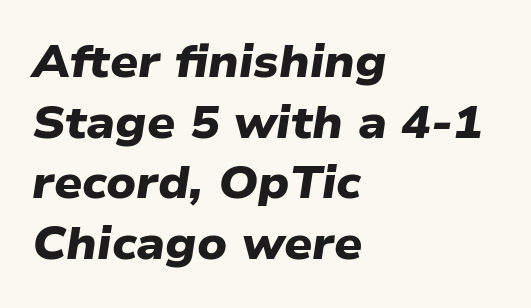
Q: Is the text bold? A: Yes.
Q: Is the typeface a serif or a sans-serif typeface? A: Sans-serif.
Q: Is the text underlined? A: No.
Q: How is the paragraph aligned? A: Left-aligned.
Q: Is the spacing between letters normal or unusually wide? A: Normal.
Q: Is the spacing between lines tight, normal or loose? A: Normal.
Q: Width (condensed, normal, or wide)? A: Wide.
Q: Stroke contrast? A: Low.
Q: x-height? A: Medium.
Q: Monospaced? A: No.
